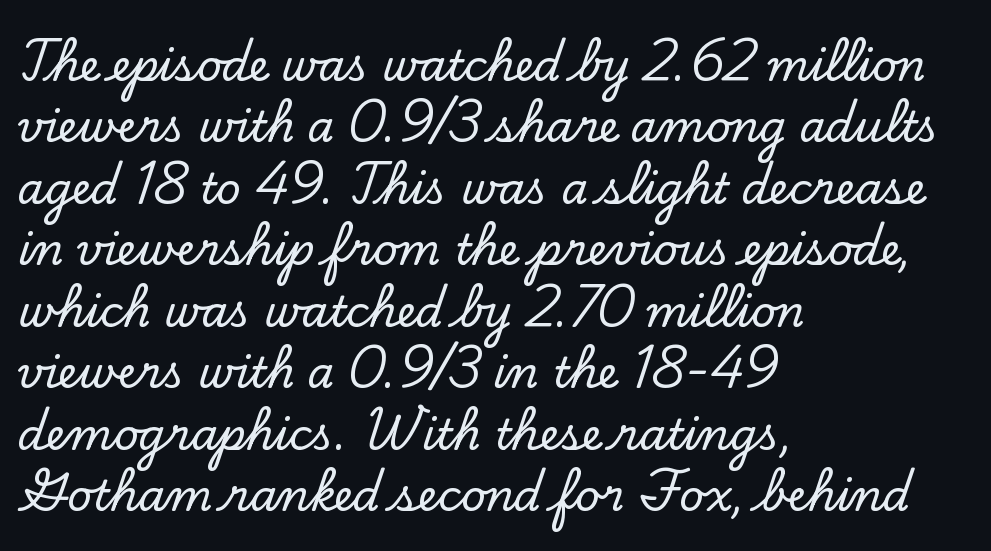
Q: Is the text italic (slanted)? A: Yes.
Q: Is the typeface a serif or a sans-serif typeface? A: Serif.
Q: Is the text underlined? A: No.
Q: How is the paragraph aligned? A: Left-aligned.
Q: Is the spacing between letters normal or unusually wide? A: Normal.
Q: Is the spacing between lines tight, normal or loose? A: Normal.
Q: Width (condensed, normal, or wide)? A: Normal.
Q: Stroke contrast? A: Low.
Q: x-height? A: Small.
Q: Monospaced? A: No.
